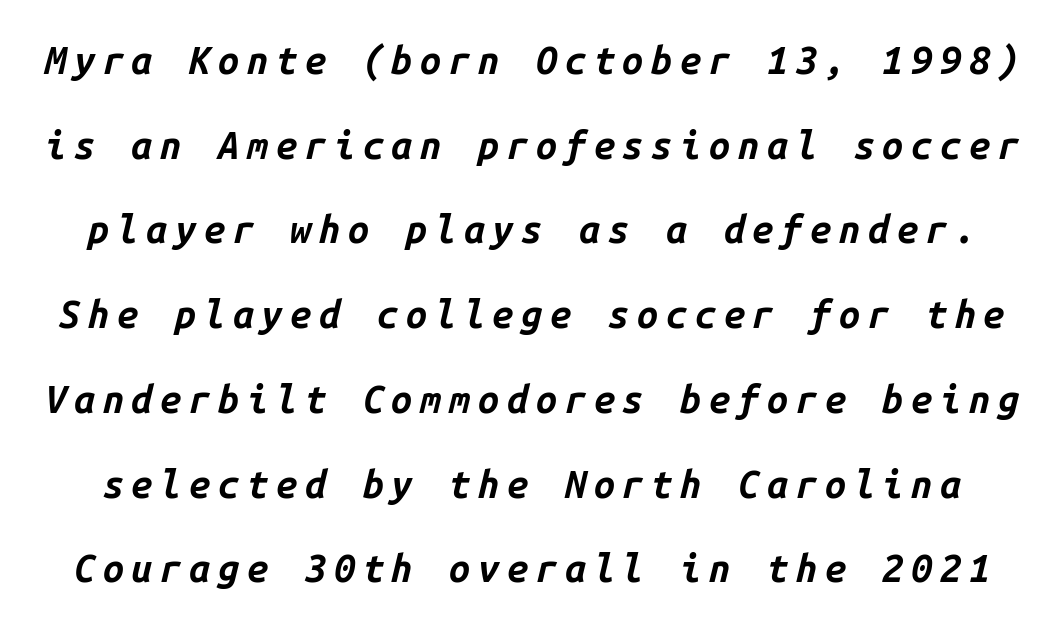
The image shows 38 px bold type, italic (leaning right), monospaced; set loose line spacing (2.23x), unusually wide letter spacing (+0.2 em), not underlined; low stroke contrast and a medium x-height.
